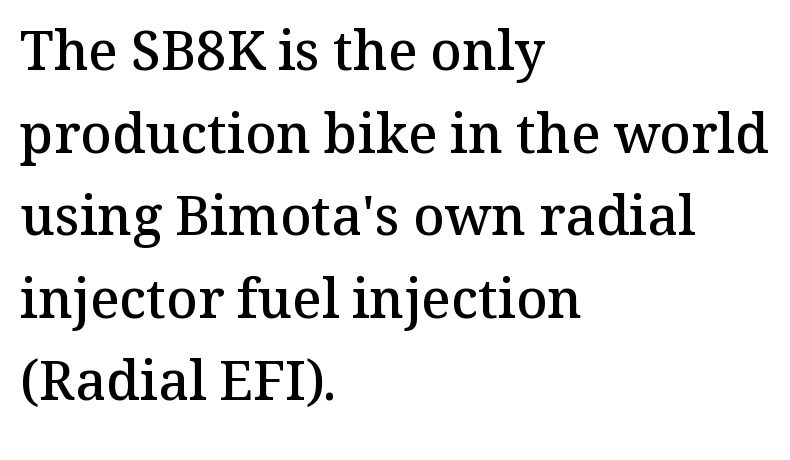
Q: Is the text bold? A: Semi-bold.
Q: Is the text italic (slanted)? A: No, it is upright.
Q: Is the typeface a serif or a sans-serif typeface? A: Serif.
Q: Is the text underlined? A: No.
Q: How is the paragraph aligned? A: Left-aligned.
Q: Is the spacing between letters normal or unusually wide? A: Normal.
Q: Is the spacing between lines tight, normal or loose? A: Normal.
Q: Width (condensed, normal, or wide)? A: Normal.
Q: Stroke contrast? A: Medium.
Q: x-height? A: Medium.
Q: Monospaced? A: No.
